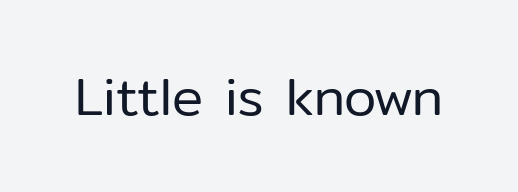
The image shows 52 px regular-weight sans-serif type, upright; set normal letter spacing, not underlined; low stroke contrast and a medium x-height.
